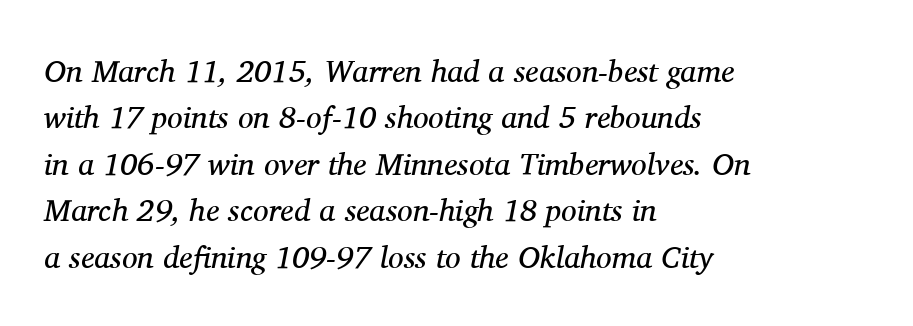
{"serif": "yes", "italic": "yes", "lean": "right", "slant_degrees": 11, "bold": "no", "weight": "regular", "width": "normal", "stroke_contrast": "medium", "x_height": "medium", "monospaced": "no", "underline": "no", "align": "left", "line_spacing": "normal", "line_spacing_ratio": 1.5, "letter_spacing": "normal", "letter_spacing_em": 0.0, "glyph_px": 31}
